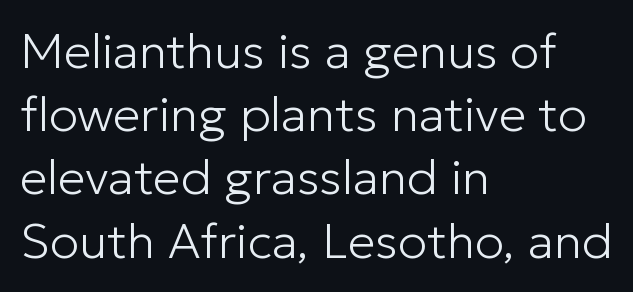
Reading down the column, the eye jumps a familiar distance to each next line. Look at the tracking — it's just the regular setting, nothing added. Horizontally, the lines are justified to the leading edge only. Underlining? Definitely not there. Posture: vertical.
